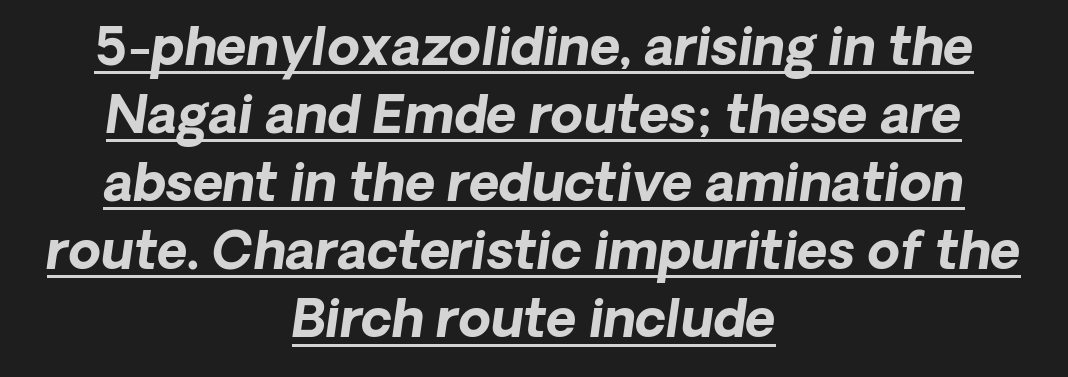
Q: Is the text bold? A: Yes.
Q: Is the typeface a serif or a sans-serif typeface? A: Sans-serif.
Q: Is the text underlined? A: Yes.
Q: How is the paragraph aligned? A: Centered.
Q: Is the spacing between letters normal or unusually wide? A: Normal.
Q: Is the spacing between lines tight, normal or loose? A: Normal.
Q: Width (condensed, normal, or wide)? A: Normal.
Q: Stroke contrast? A: Low.
Q: x-height? A: Medium.
Q: Monospaced? A: No.
